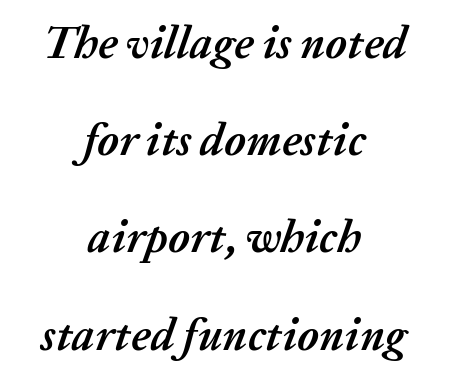
{"italic": "yes", "lean": "right", "slant_degrees": 20, "bold": "yes", "weight": "semibold", "width": "normal", "stroke_contrast": "medium", "x_height": "medium", "monospaced": "no", "underline": "no", "align": "center", "line_spacing": "loose", "line_spacing_ratio": 2.16, "letter_spacing": "normal", "letter_spacing_em": 0.0, "glyph_px": 45}
